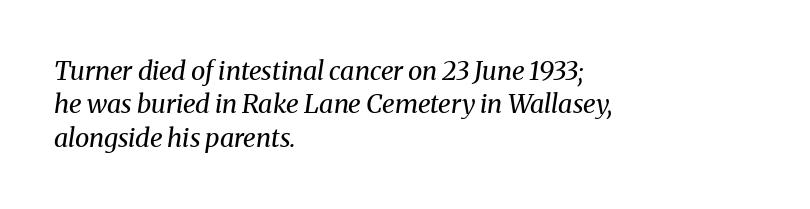
Q: Is the text bold? A: No.
Q: Is the text italic (slanted)? A: Yes, it leans right by about 8 degrees.
Q: Is the text underlined? A: No.
Q: How is the paragraph aligned? A: Left-aligned.
Q: Is the spacing between letters normal or unusually wide? A: Normal.
Q: Is the spacing between lines tight, normal or loose? A: Normal.
